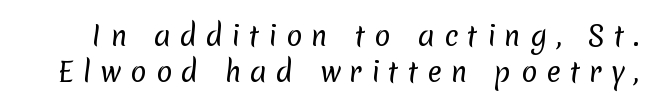
You could only call the tracking loose — the letters float apart. Regarding leading, the lines here are spaced in the standard way. Descenders hang freely into open space. The characters are drawn with everyday or finer stroke widths.
